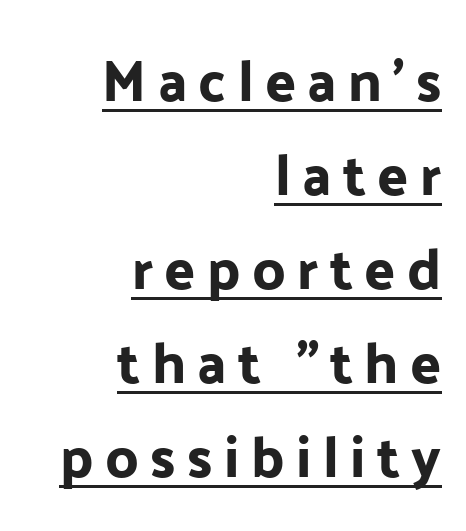
The image shows 57 px sans-serif type, upright; set right-aligned, normal line spacing (1.65x), unusually wide letter spacing (+0.2 em), underlined; low stroke contrast and a medium x-height.
